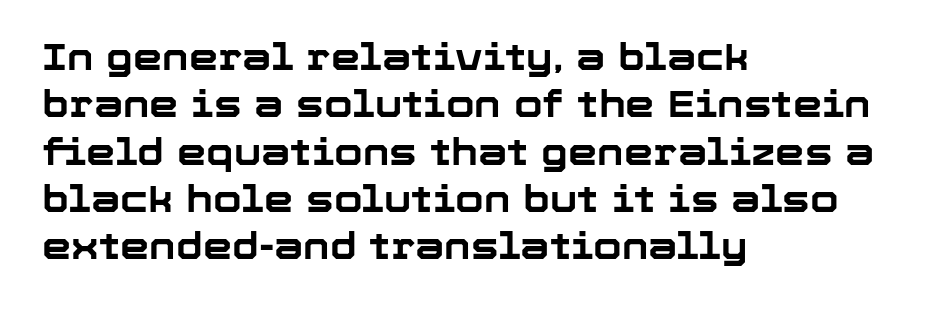
{"serif": "no", "italic": "no", "bold": "yes", "weight": "bold", "width": "normal", "stroke_contrast": "low", "x_height": "medium", "monospaced": "no", "underline": "no", "align": "left", "line_spacing": "normal", "line_spacing_ratio": 1.28, "letter_spacing": "normal", "letter_spacing_em": 0.0, "glyph_px": 37}
